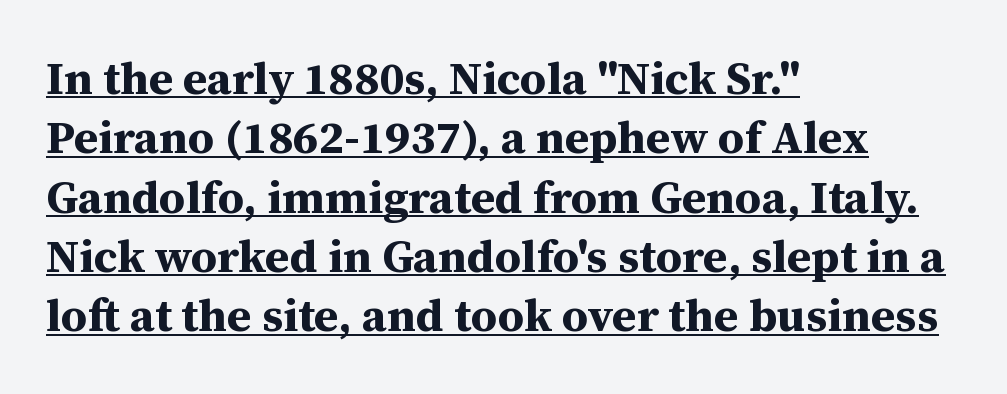
{"serif": "yes", "italic": "no", "bold": "yes", "weight": "bold", "width": "normal", "stroke_contrast": "medium", "x_height": "medium", "monospaced": "no", "underline": "yes", "align": "left", "line_spacing": "normal", "line_spacing_ratio": 1.29, "letter_spacing": "normal", "letter_spacing_em": 0.0, "glyph_px": 46}
